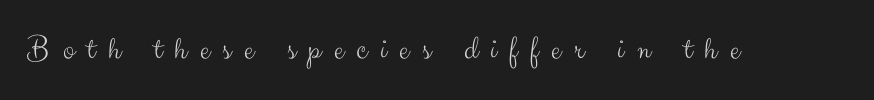
{"serif": "no", "bold": "no", "weight": "light", "width": "normal", "stroke_contrast": "medium", "x_height": "small", "monospaced": "no", "underline": "no", "letter_spacing": "wide", "letter_spacing_em": 0.38, "glyph_px": 34}
